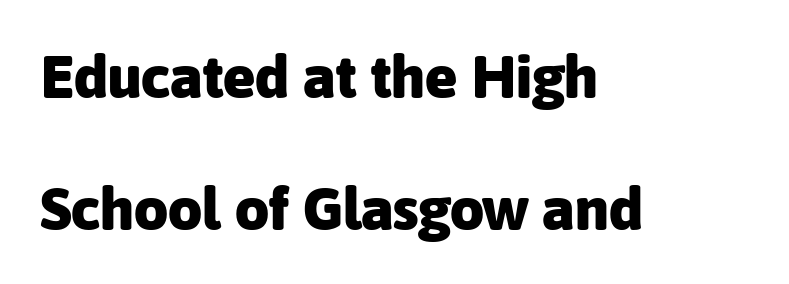
The font family rendered here belongs to the sans-serif group. The font's upright variant was chosen for this text. You could call the tracking neutral — neither tight nor loose. If you drew a ruler down the left edge, every line would touch it.
